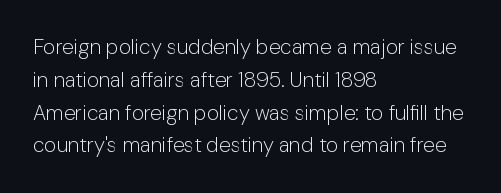
Q: Is the text bold? A: No.
Q: Is the text italic (slanted)? A: No, it is upright.
Q: Is the text underlined? A: No.
Q: How is the paragraph aligned? A: Left-aligned.
Q: Is the spacing between letters normal or unusually wide? A: Normal.
Q: Is the spacing between lines tight, normal or loose? A: Normal.
